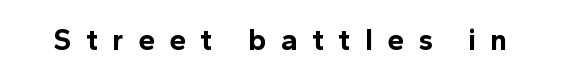
{"serif": "no", "italic": "no", "bold": "yes", "weight": "bold", "width": "normal", "x_height": "medium", "monospaced": "no", "underline": "no", "letter_spacing": "wide", "letter_spacing_em": 0.48, "glyph_px": 30}
